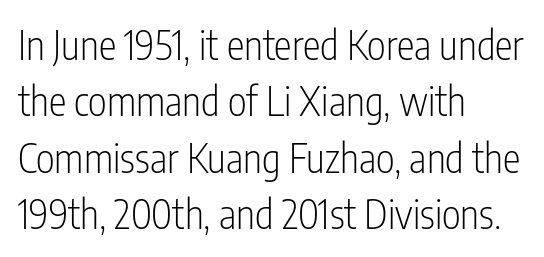
Is the letter spacing exaggerated? No — it looks like the ordinary default. Every row of glyphs begins at an identical x-position on the left. The characters are drawn with everyday or finer stroke widths. Designer's note — italics off, roman on.
